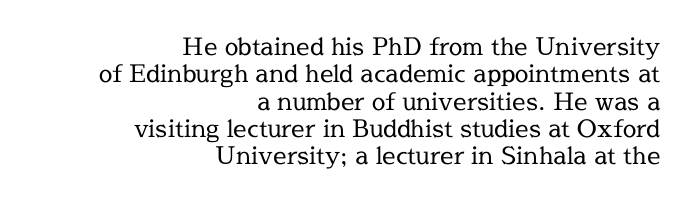
Q: Is the text bold? A: No.
Q: Is the text italic (slanted)? A: No, it is upright.
Q: Is the text underlined? A: No.
Q: How is the paragraph aligned? A: Right-aligned.
Q: Is the spacing between letters normal or unusually wide? A: Normal.
Q: Is the spacing between lines tight, normal or loose? A: Tight.
